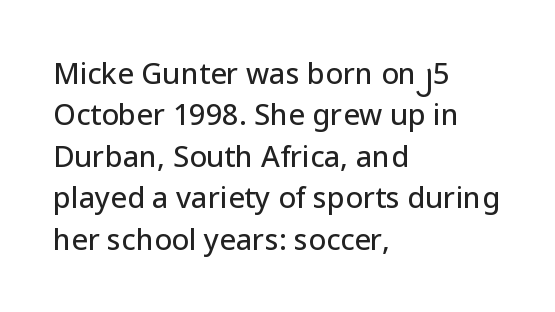
Q: Is the text italic (slanted)? A: No, it is upright.
Q: Is the typeface a serif or a sans-serif typeface? A: Sans-serif.
Q: Is the text underlined? A: No.
Q: How is the paragraph aligned? A: Left-aligned.
Q: Is the spacing between letters normal or unusually wide? A: Normal.
Q: Is the spacing between lines tight, normal or loose? A: Normal.
Q: Width (condensed, normal, or wide)? A: Normal.
Q: Stroke contrast? A: Low.
Q: x-height? A: Medium.
Q: Monospaced? A: No.
